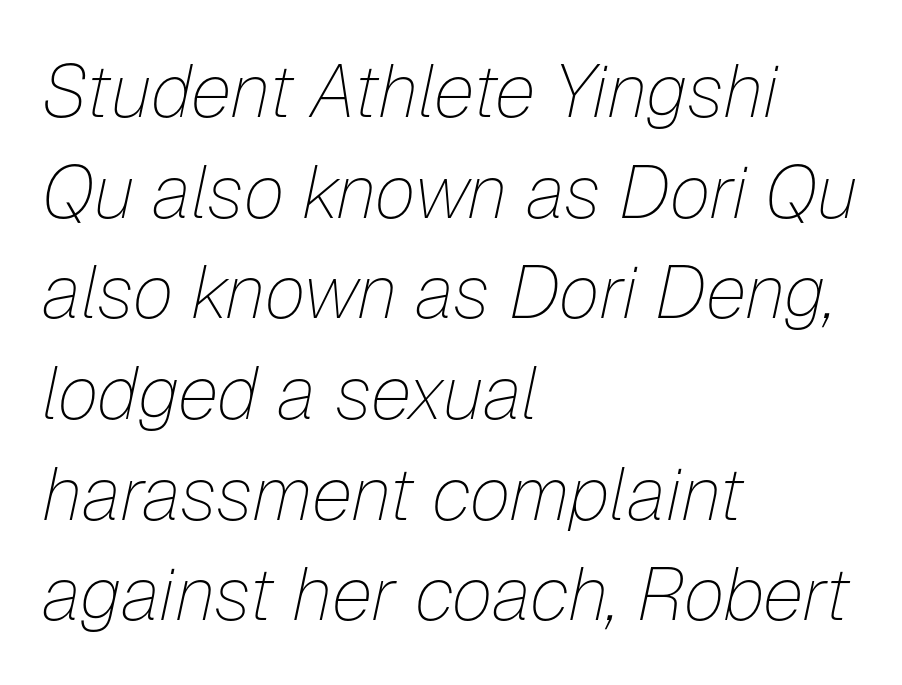
Q: Is the text bold? A: No.
Q: Is the text italic (slanted)? A: Yes, it leans right by about 12 degrees.
Q: Is the text underlined? A: No.
Q: How is the paragraph aligned? A: Left-aligned.
Q: Is the spacing between letters normal or unusually wide? A: Normal.
Q: Is the spacing between lines tight, normal or loose? A: Normal.
Q: Width (condensed, normal, or wide)? A: Normal.
Q: Stroke contrast? A: Low.
Q: x-height? A: Medium.
Q: Monospaced? A: No.
